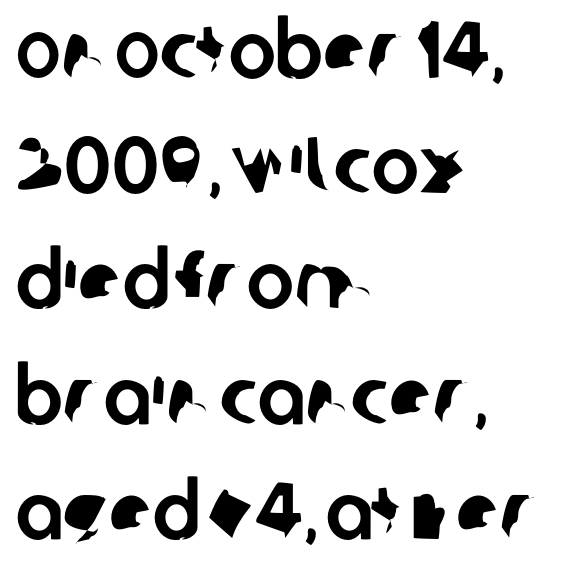
{"serif": "no", "width": "normal", "stroke_contrast": "low", "x_height": "large", "monospaced": "no", "underline": "no", "align": "left", "line_spacing": "normal", "line_spacing_ratio": 1.44, "letter_spacing": "normal", "letter_spacing_em": 0.0, "glyph_px": 80}
